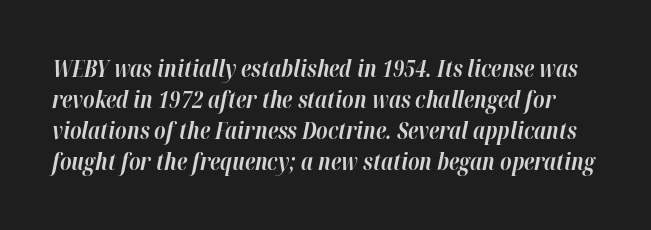
Strokes here are thick enough to call this a true bold. If you drew a line through each stem, it would be angled. The space beneath each line is pristine and unruled. A typesetter would call this zero additional tracking. A normal amount of white space separates one row of letters from the next.
